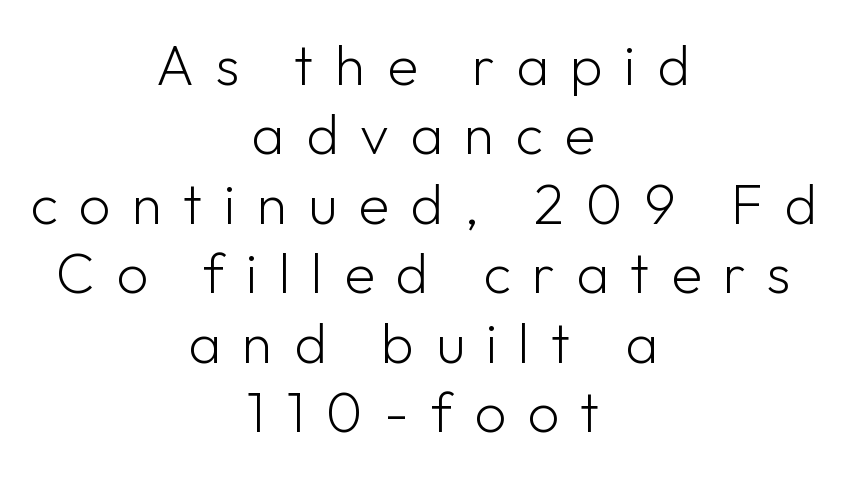
Q: Is the text bold? A: No.
Q: Is the text italic (slanted)? A: No, it is upright.
Q: Is the typeface a serif or a sans-serif typeface? A: Sans-serif.
Q: Is the text underlined? A: No.
Q: How is the paragraph aligned? A: Centered.
Q: Is the spacing between letters normal or unusually wide? A: Unusually wide.
Q: Width (condensed, normal, or wide)? A: Normal.
Q: Stroke contrast? A: Low.
Q: x-height? A: Medium.
Q: Monospaced? A: No.
